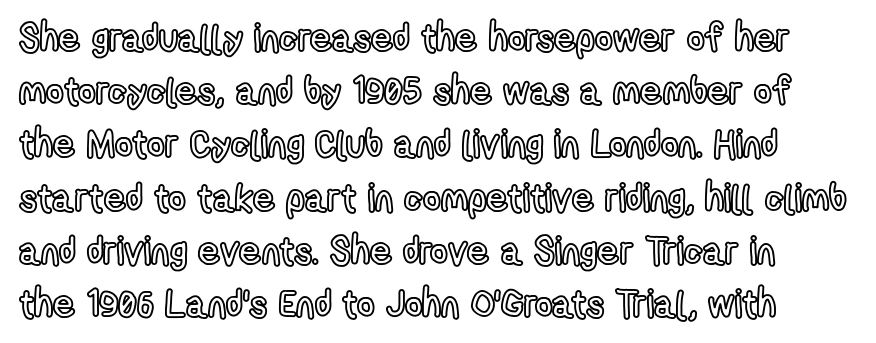
Q: Is the text italic (slanted)? A: No, it is upright.
Q: Is the text underlined? A: No.
Q: Is the spacing between letters normal or unusually wide? A: Normal.
Q: Is the spacing between lines tight, normal or loose? A: Normal.
Q: Width (condensed, normal, or wide)? A: Condensed.
Q: x-height? A: Medium.
Q: Monospaced? A: No.
